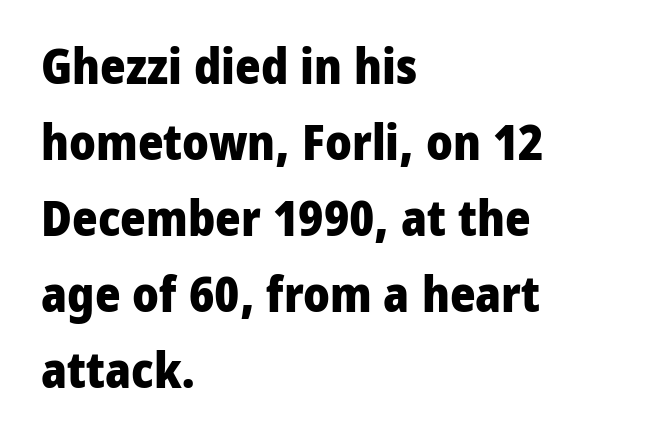
{"serif": "no", "italic": "no", "bold": "yes", "weight": "heavy", "width": "normal", "stroke_contrast": "low", "x_height": "medium", "monospaced": "no", "underline": "no", "align": "left", "line_spacing": "normal", "line_spacing_ratio": 1.55, "letter_spacing": "normal", "letter_spacing_em": 0.0, "glyph_px": 49}
